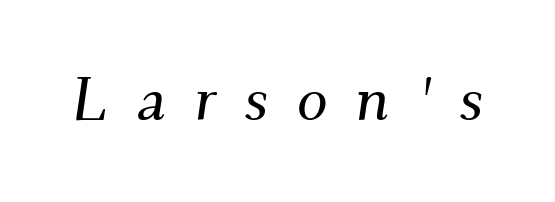
Q: Is the text italic (slanted)? A: Yes, it leans right by about 9 degrees.
Q: Is the typeface a serif or a sans-serif typeface? A: Serif.
Q: Is the text underlined? A: No.
Q: Is the spacing between letters normal or unusually wide? A: Unusually wide.
Q: Width (condensed, normal, or wide)? A: Normal.
Q: Stroke contrast? A: Medium.
Q: x-height? A: Small.
Q: Monospaced? A: No.
